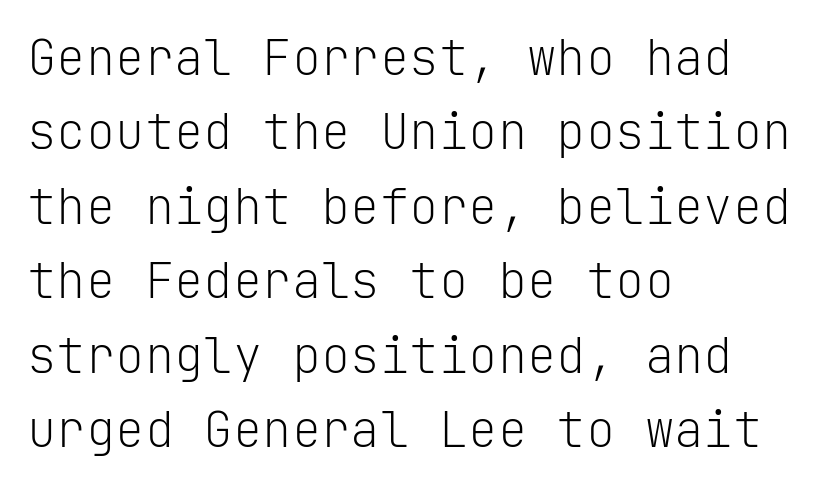
The image shows 49 px light sans-serif type, upright, monospaced; set left-aligned, normal line spacing (1.52x), normal letter spacing, not underlined; low stroke contrast and a medium x-height.
